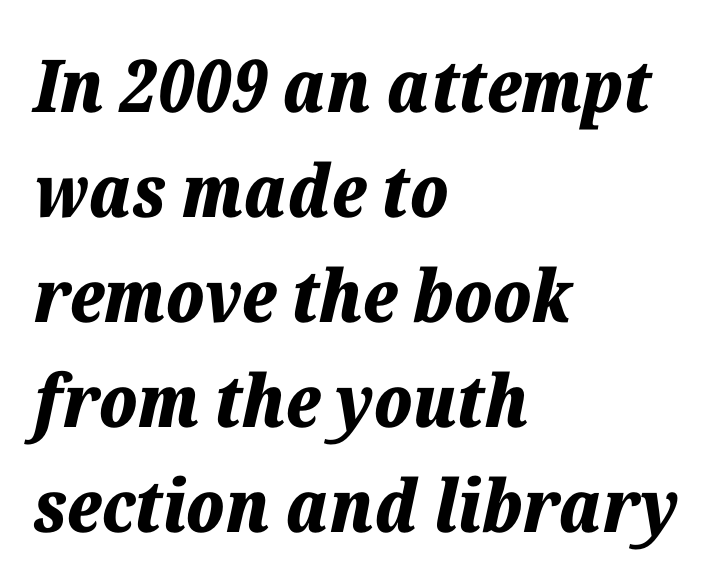
The image shows 73 px bold type, italic (leaning right); set left-aligned, normal line spacing (1.44x), normal letter spacing, not underlined; low stroke contrast and a medium x-height.
